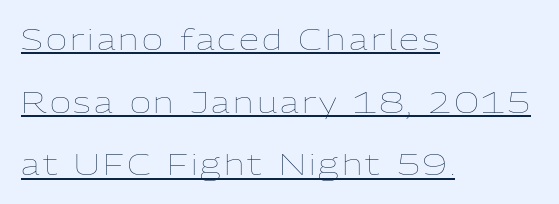
The image shows 29 px thin type, upright; set left-aligned, loose line spacing (2.16x), underlined; low stroke contrast and a medium x-height.
